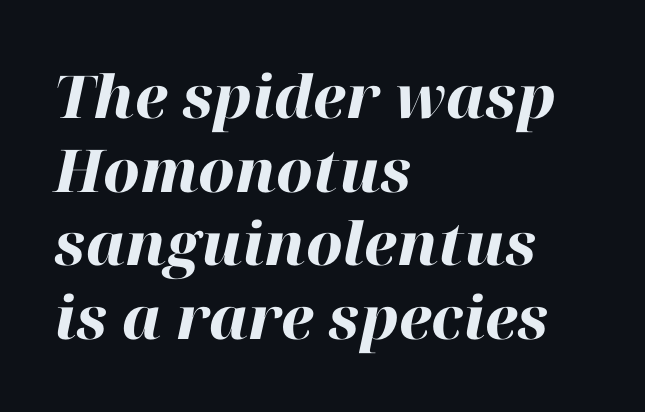
{"italic": "yes", "lean": "right", "slant_degrees": 12, "bold": "yes", "weight": "heavy", "width": "normal", "stroke_contrast": "high", "x_height": "medium", "monospaced": "no", "underline": "no", "align": "left", "line_spacing": "normal", "line_spacing_ratio": 1.25, "letter_spacing": "normal", "letter_spacing_em": 0.0, "glyph_px": 59}
